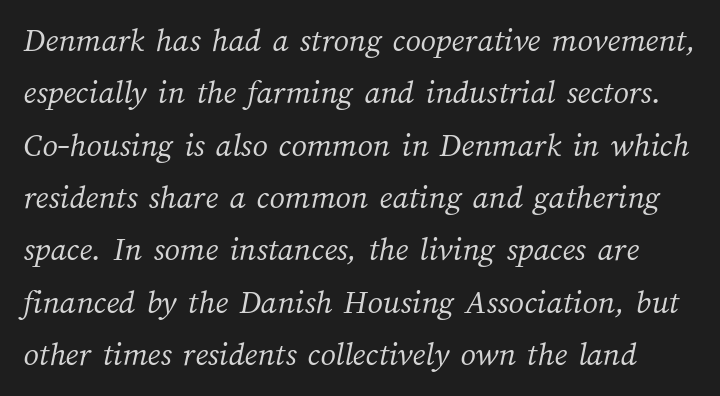
The image shows 34 px light type; set normal line spacing (1.54x), normal letter spacing, not underlined; medium stroke contrast and a medium x-height.
